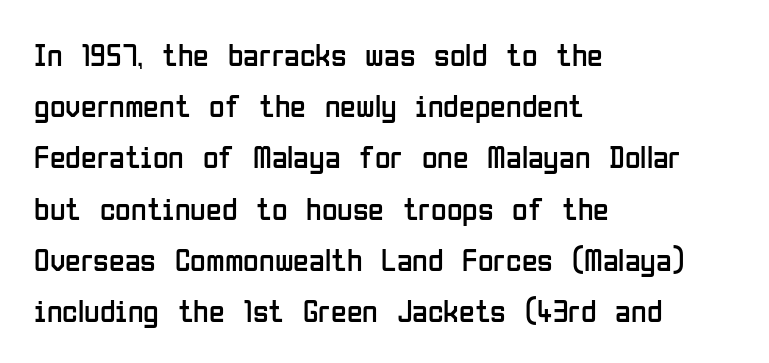
Between one letter and the next there's only the usual sliver of space. The face used here is proportionally spaced, like ordinary book or web type. Bare-footed words on every line. A typesetter would label this face a sans. Horizontally, the lines are justified to the leading edge only.
